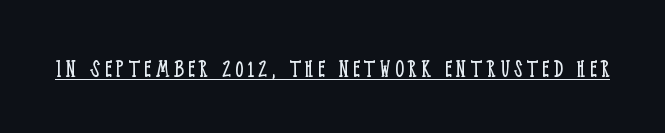
{"italic": "no", "bold": "no", "underline": "yes", "glyph_px": 27}
